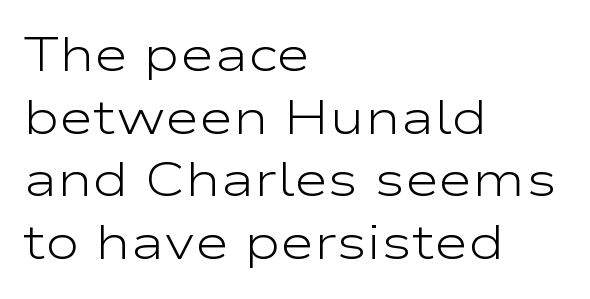
Each letter keeps its own natural width here, so spacing adapts to shape. In terms of letterform style, serifs are entirely absent. Honestly, the row spacing looks completely unremarkable. The area under the type is left untouched. The font is comparable to plain body text, perhaps lighter. The setting favours the left margin, as ordinary paragraphs usually do.
